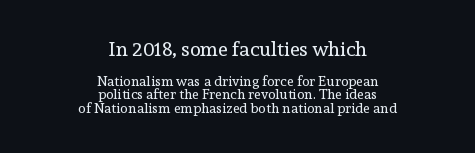
{"italic": "no", "bold": "no", "underline": "no", "align": "center", "line_spacing": "tight", "line_spacing_ratio": 0.98, "letter_spacing": "normal", "letter_spacing_em": 0.0, "larger_block": "first", "size_ratio": 1.43, "glyph_px": 20}
